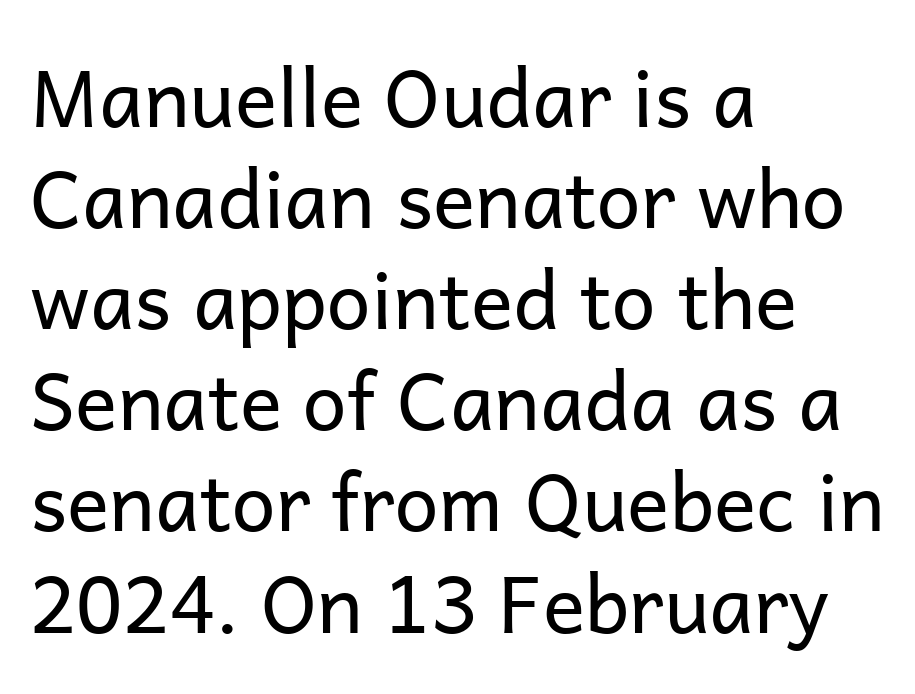
{"serif": "no", "italic": "no", "bold": "no", "weight": "regular", "width": "normal", "stroke_contrast": "low", "x_height": "medium", "monospaced": "no", "underline": "no", "align": "left", "line_spacing": "normal", "line_spacing_ratio": 1.28, "letter_spacing": "normal", "letter_spacing_em": 0.0, "glyph_px": 79}
